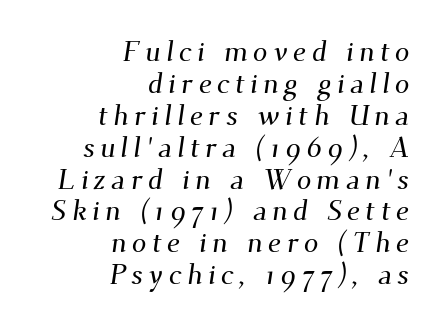
{"serif": "yes", "width": "normal", "stroke_contrast": "medium", "x_height": "small", "monospaced": "no", "underline": "no", "align": "right", "line_spacing": "tight", "line_spacing_ratio": 1.1, "glyph_px": 29}
